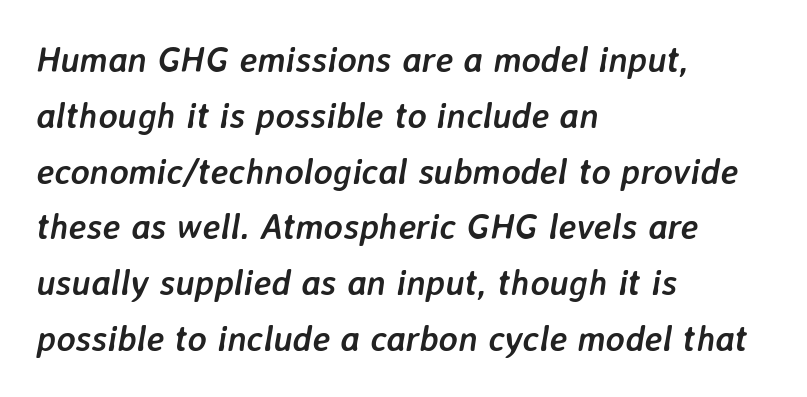
The image shows 36 px semibold type, italic (leaning right); set left-aligned, normal line spacing (1.55x), normal letter spacing, not underlined; low stroke contrast and a medium x-height.
